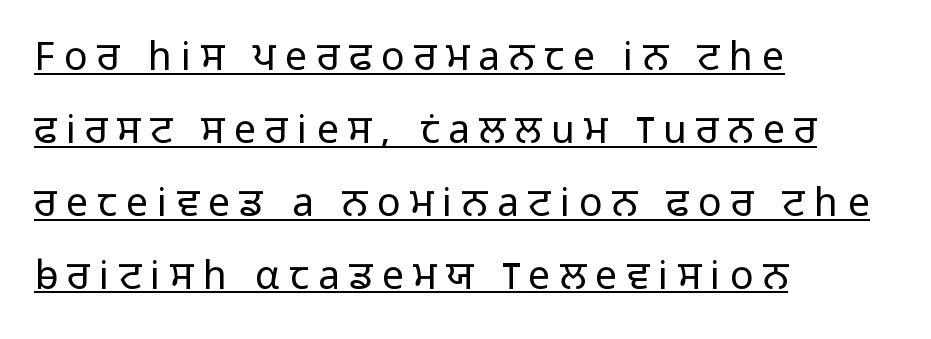
Notice how the stems are strictly vertical — no italics here. Looks like someone drew a line under every word here. This rendering uses left alignment, leaving the right contour irregular. Proportional: the letters do not fall into vertical columns. Is this a heavy cut? Hardly; it is regular or lighter. Unlike a traditional serif, this face leaves its strokes unadorned.
